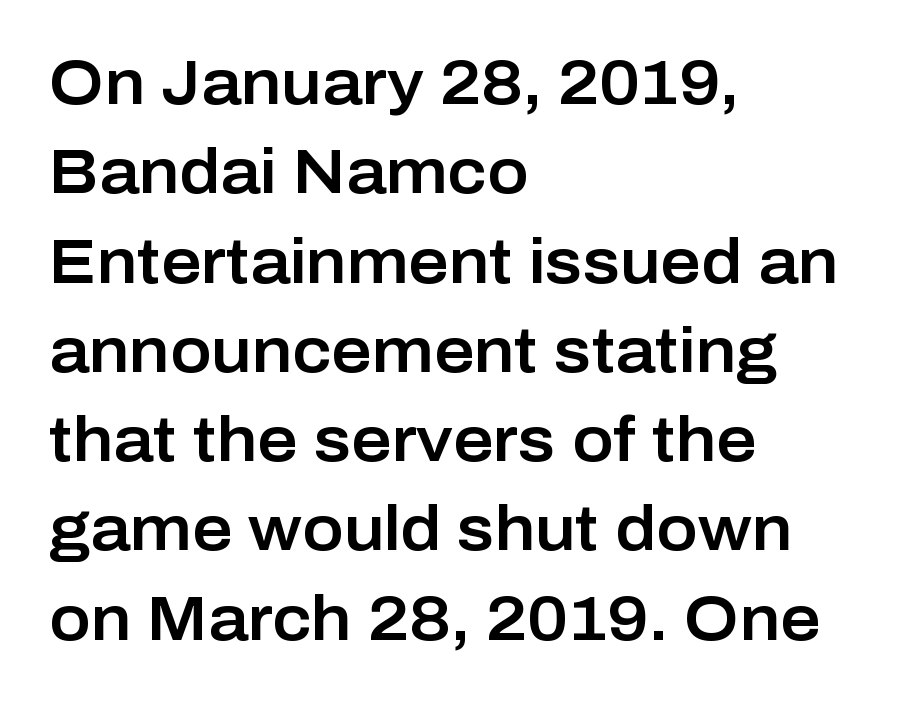
Every row of glyphs begins at an identical x-position on the left. Unlike a traditional serif, this face leaves its strokes unadorned. The area under the type is left untouched. Posture: upright roman. A typesetter would call this proportional, since set widths differ per character.
